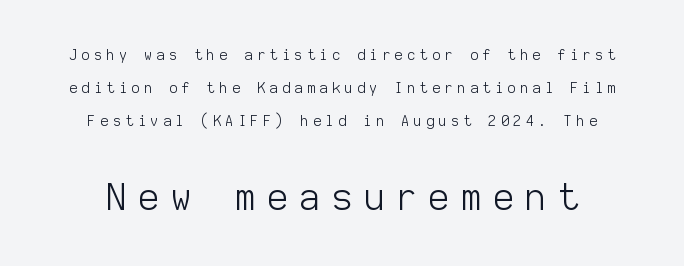
Spacing between characters has been opened up far beyond the box default. Style check: upright. Heft: none added — not bold. Spacing verdict: monospaced, one width for all characters. These two chunks differ in scale, with the bottom chunk taking the larger measure. Students, observe: this is what heavily led, spacious text looks like.
